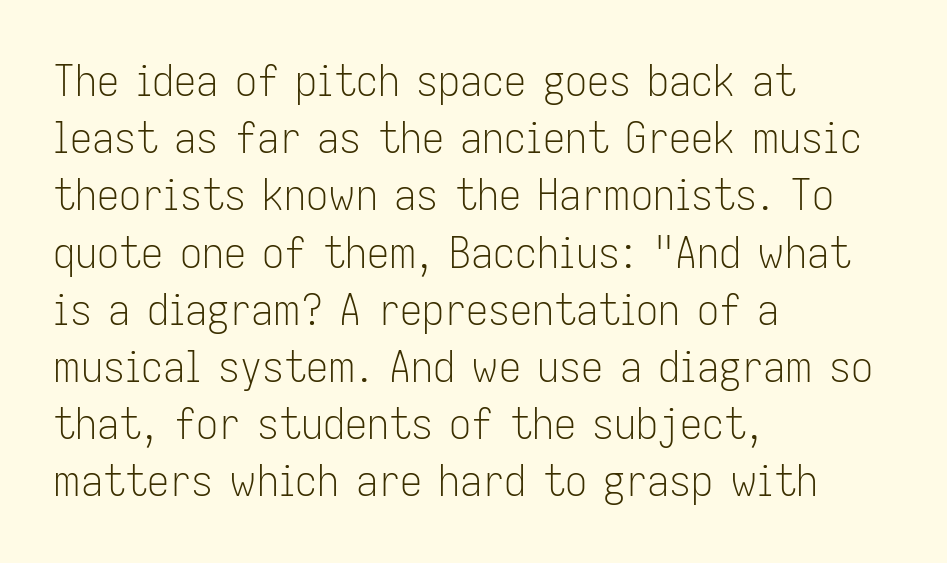
{"serif": "no", "italic": "no", "bold": "no", "weight": "light", "width": "condensed", "stroke_contrast": "low", "x_height": "medium", "monospaced": "no", "underline": "no", "align": "left", "line_spacing": "normal", "line_spacing_ratio": 1.3, "letter_spacing": "normal", "letter_spacing_em": 0.0, "glyph_px": 44}
